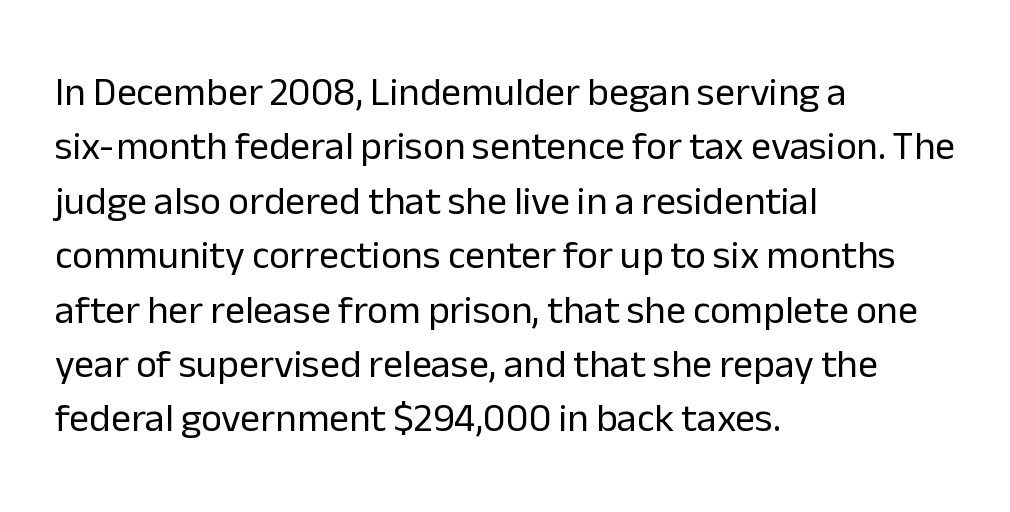
The lines sit at an ordinary, default distance from one another. The setting favours the left margin, as ordinary paragraphs usually do. Upright lettering throughout. Nothing unusual about the tracking: characters are spaced as the font intends. Here the designer chose a conventional face with non-uniform glyph widths.
